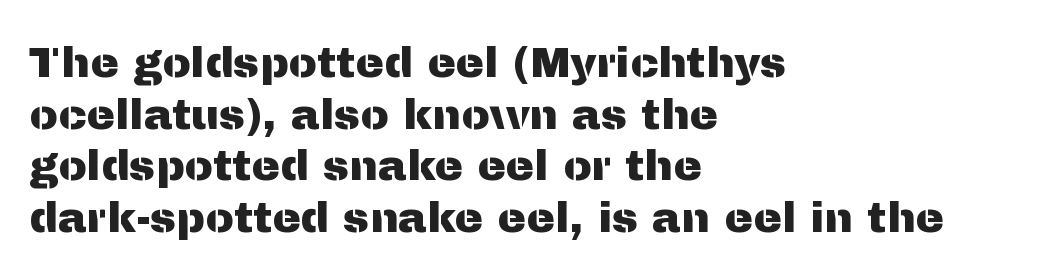
The image shows 43 px sans-serif type, upright; set left-aligned, line spacing 1.2x, normal letter spacing, not underlined; medium stroke contrast and a medium x-height.
